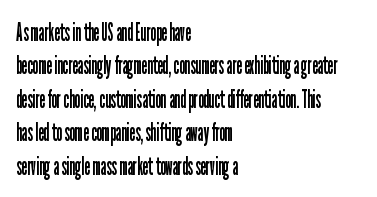
The image shows 25 px text type, upright; set left-aligned, normal line spacing (1.34x), normal letter spacing, not underlined.
